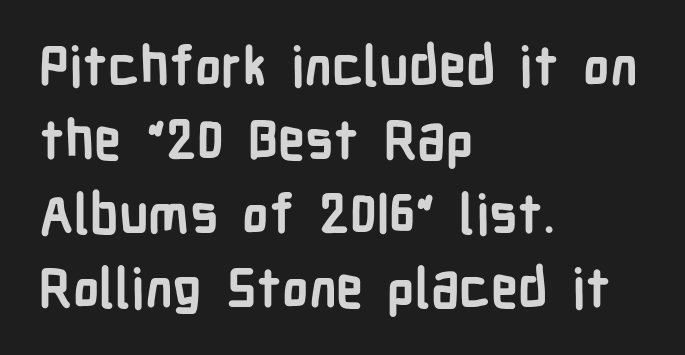
The designer left line spacing at the default. The letters carry no serifs — their stems end cleanly without finishing strokes. As a designer I'd log this as weight 700, bold. Rule under the text: the space is simply empty. The paragraph shown leans on its left margin. No italicization has been applied; the sample stays upright.
